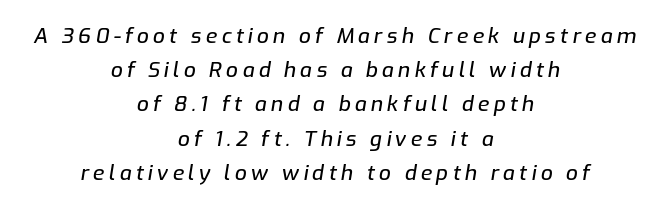
{"italic": "yes", "lean": "right", "slant_degrees": 9, "underline": "no", "align": "center", "line_spacing": "normal", "line_spacing_ratio": 1.63, "letter_spacing": "wide", "letter_spacing_em": 0.2, "glyph_px": 21}
